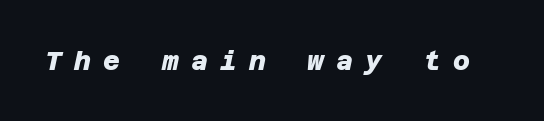
Q: Is the text bold? A: Yes.
Q: Is the text underlined? A: No.
Q: Is the spacing between letters normal or unusually wide? A: Unusually wide.
